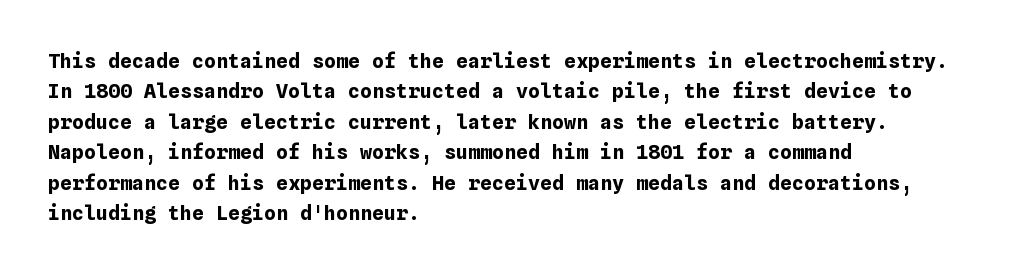
Q: Is the text bold? A: Yes.
Q: Is the text italic (slanted)? A: No, it is upright.
Q: Is the text underlined? A: No.
Q: How is the paragraph aligned? A: Left-aligned.
Q: Is the spacing between letters normal or unusually wide? A: Normal.
Q: Is the spacing between lines tight, normal or loose? A: Normal.
